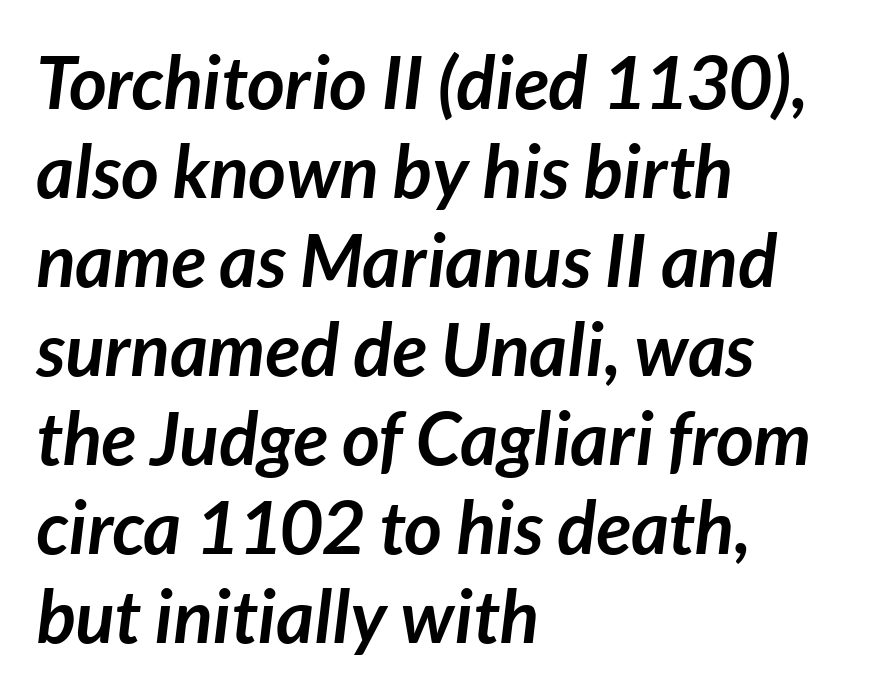
{"italic": "yes", "lean": "right", "slant_degrees": 7, "bold": "yes", "weight": "semibold", "width": "normal", "stroke_contrast": "low", "x_height": "medium", "monospaced": "no", "underline": "no", "align": "left", "line_spacing_ratio": 1.22, "letter_spacing": "normal", "letter_spacing_em": 0.0, "glyph_px": 73}
